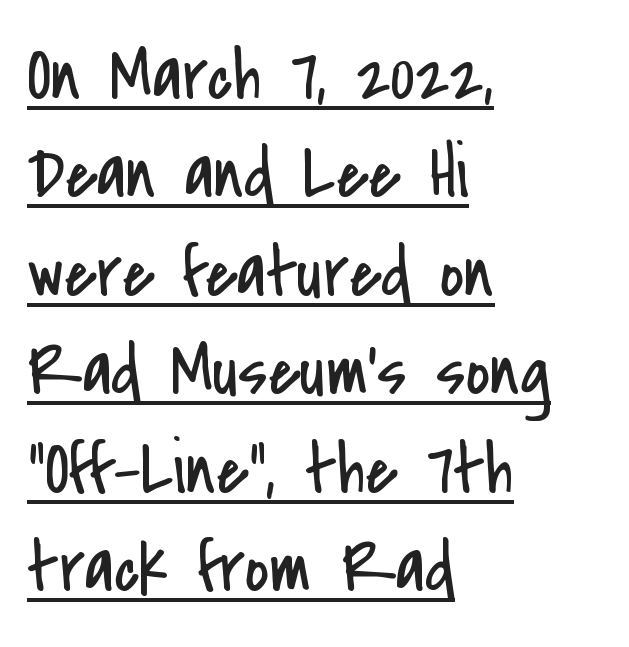
This sample is left-justified, so line endings fall wherever the words run out. How would I describe the line gaps? Plain and ordinary. Is this a fixed-width face? No — the glyphs have proportional, varying widths. To sum up the face: it is a sans, with no serifs. The letters stand upright; this is a roman face.
